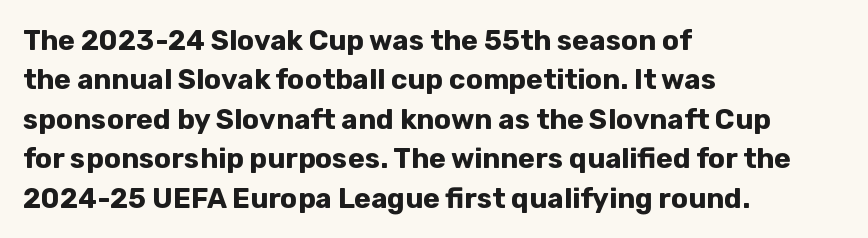
{"serif": "no", "italic": "no", "bold": "yes", "weight": "bold", "width": "normal", "stroke_contrast": "low", "x_height": "medium", "monospaced": "no", "underline": "no", "align": "left", "line_spacing": "normal", "line_spacing_ratio": 1.41, "letter_spacing": "normal", "letter_spacing_em": 0.0, "glyph_px": 28}
